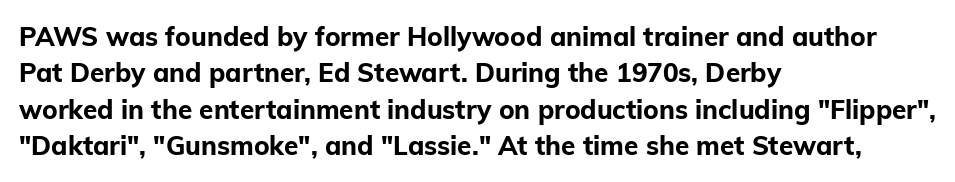
The image shows 26 px bold type, upright; set left-aligned, normal line spacing (1.4x), normal letter spacing, not underlined.
